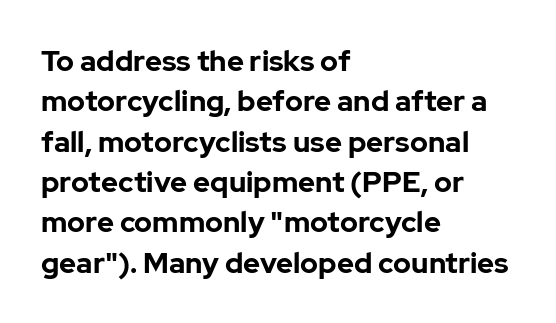
The image shows 29 px bold sans-serif type, upright; set left-aligned, normal line spacing (1.39x), normal letter spacing, not underlined; low stroke contrast and a medium x-height.
